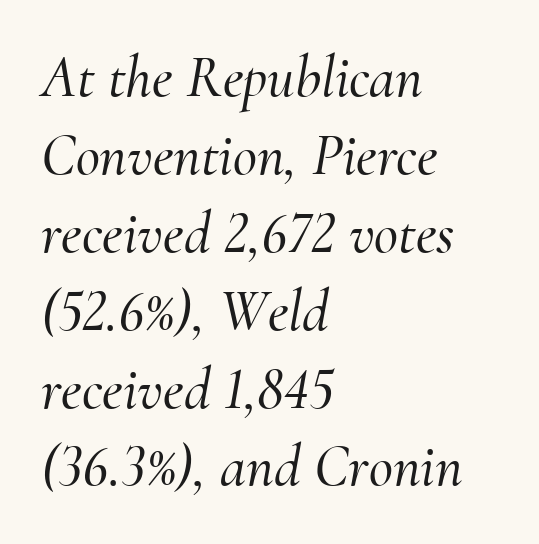
Q: Is the text italic (slanted)? A: Yes, it leans right by about 10 degrees.
Q: Is the typeface a serif or a sans-serif typeface? A: Serif.
Q: Is the text underlined? A: No.
Q: How is the paragraph aligned? A: Left-aligned.
Q: Is the spacing between letters normal or unusually wide? A: Normal.
Q: Is the spacing between lines tight, normal or loose? A: Normal.
Q: Width (condensed, normal, or wide)? A: Normal.
Q: Stroke contrast? A: Medium.
Q: x-height? A: Small.
Q: Monospaced? A: No.
